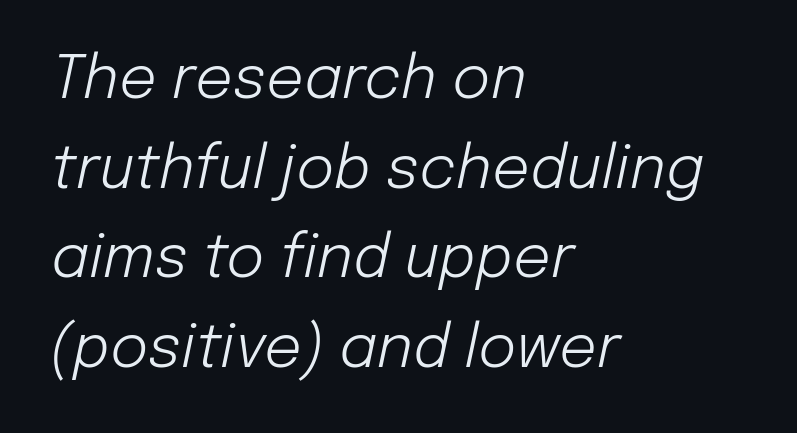
The image shows 59 px light type, italic (leaning right); set left-aligned, normal line spacing (1.52x), normal letter spacing, not underlined; low stroke contrast and a medium x-height.
